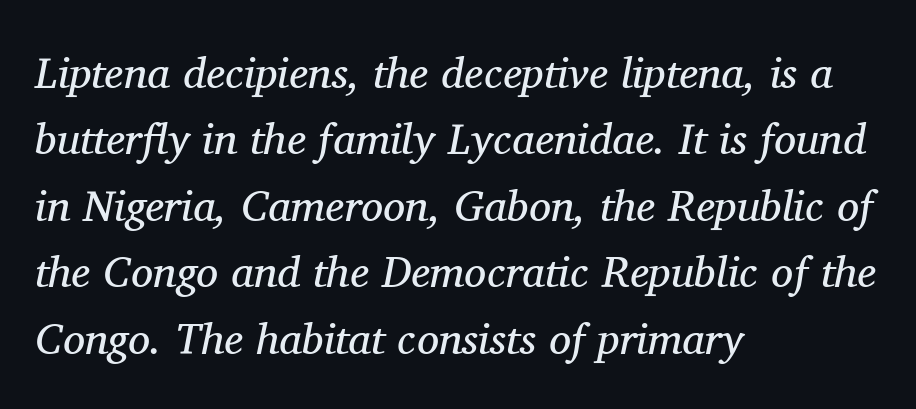
Q: Is the text bold? A: No.
Q: Is the text italic (slanted)? A: Yes, it leans right by about 11 degrees.
Q: Is the typeface a serif or a sans-serif typeface? A: Serif.
Q: Is the text underlined? A: No.
Q: How is the paragraph aligned? A: Left-aligned.
Q: Is the spacing between letters normal or unusually wide? A: Normal.
Q: Is the spacing between lines tight, normal or loose? A: Normal.
Q: Width (condensed, normal, or wide)? A: Normal.
Q: Stroke contrast? A: Medium.
Q: x-height? A: Medium.
Q: Monospaced? A: No.
